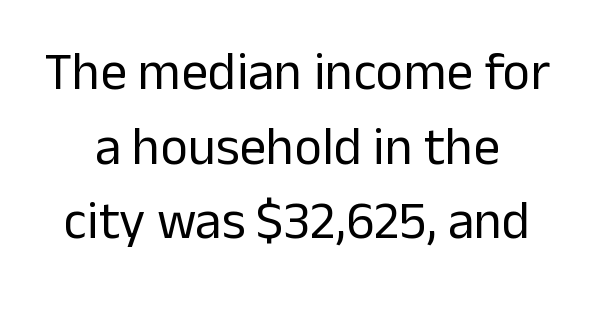
The rows are spaced the way most documents space them. You could not count columns in this text — the font is proportionally spaced. Nope, not italic — everything's standing straight. Default kerning and tracking; the words read as compact shapes.
